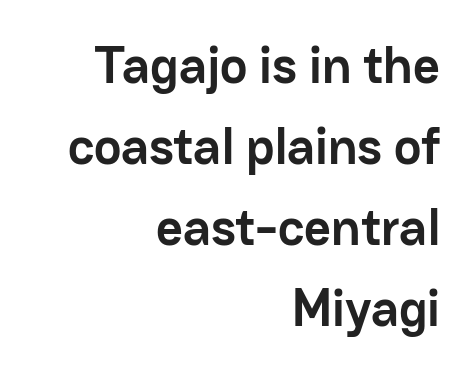
Looks like regular typesetting: each glyph gets only the width it needs. The letters sit at their default tracking, neither squeezed nor spread. Every character sits straight up, as roman type does. Short and long lines alike share a common ending point at right. This sample keeps an unexceptional amount of space between lines. Letterform terminals end flat and unadorned throughout the passage.
